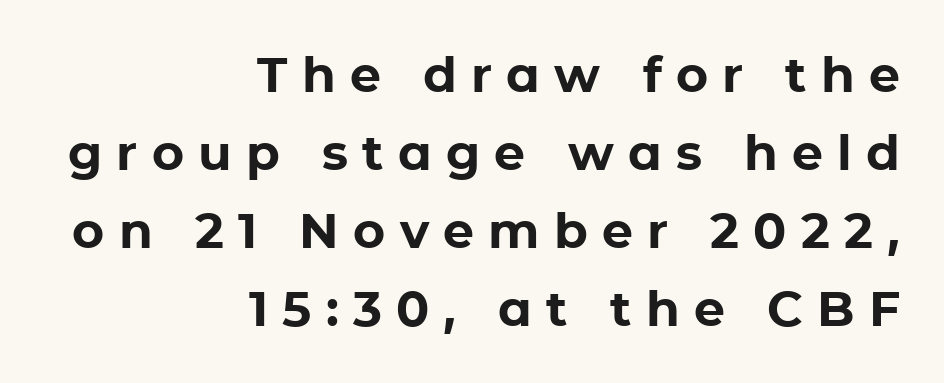
The ragged edge is on the left, which tells us the setting is flush right. The axis of the letterforms is exactly vertical. This sample has the flowing, uneven cadence of proportional lettering. A full-strength bold gives these letters their thick strokes. Compared with typical paragraphs, the rows here are spaced about the same.
